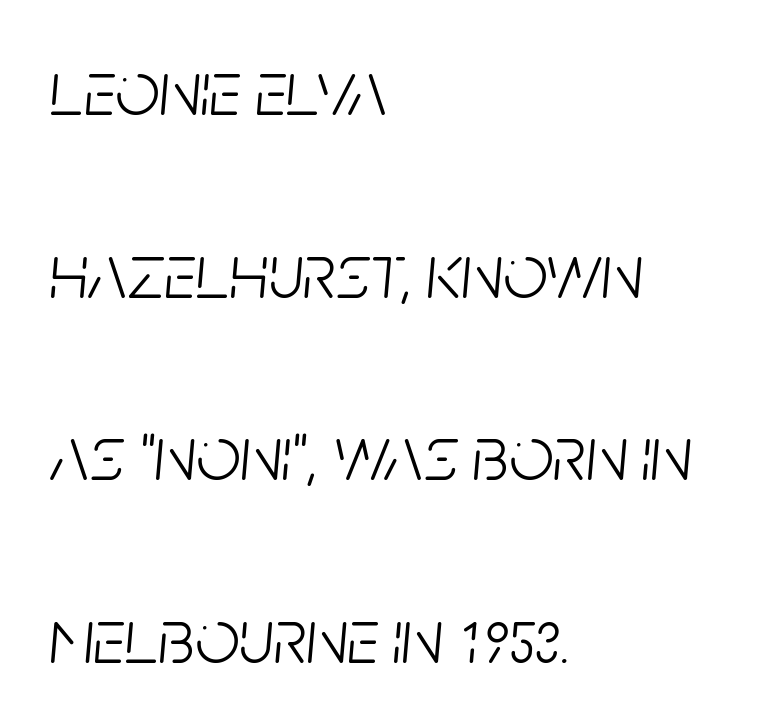
The image shows 78 px light, condensed type, italic (leaning right); set left-aligned, loose line spacing (2.34x), normal letter spacing, not underlined; low stroke contrast and a large x-height.
